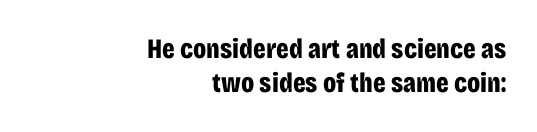
Q: Is the text bold? A: Yes.
Q: Is the text italic (slanted)? A: No, it is upright.
Q: Is the typeface a serif or a sans-serif typeface? A: Sans-serif.
Q: Is the text underlined? A: No.
Q: How is the paragraph aligned? A: Right-aligned.
Q: Is the spacing between letters normal or unusually wide? A: Normal.
Q: Width (condensed, normal, or wide)? A: Condensed.
Q: Stroke contrast? A: Low.
Q: x-height? A: Large.
Q: Monospaced? A: No.
